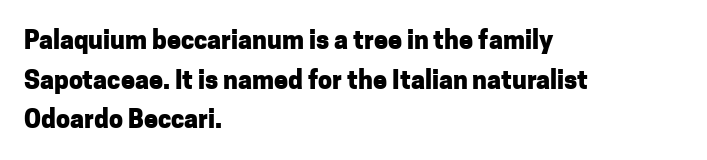
Q: Is the text bold? A: Yes.
Q: Is the text italic (slanted)? A: No, it is upright.
Q: Is the text underlined? A: No.
Q: How is the paragraph aligned? A: Left-aligned.
Q: Is the spacing between letters normal or unusually wide? A: Normal.
Q: Is the spacing between lines tight, normal or loose? A: Normal.
